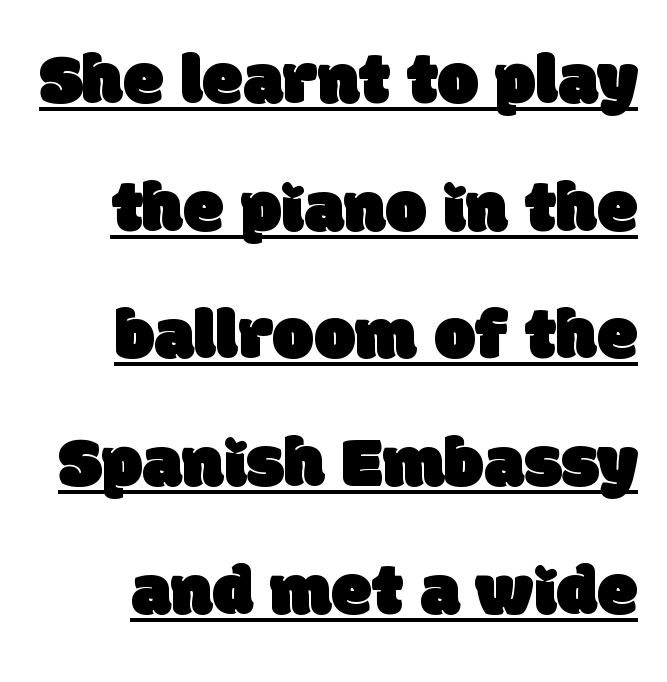
{"serif": "no", "width": "normal", "stroke_contrast": "low", "x_height": "large", "monospaced": "no", "underline": "yes", "line_spacing_ratio": 1.75, "letter_spacing": "normal", "letter_spacing_em": 0.0, "glyph_px": 73}
